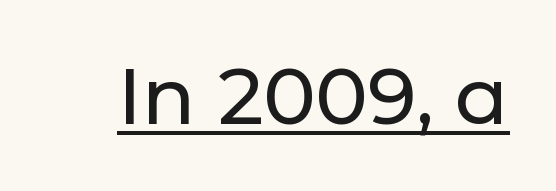
Here the glyphs are tracked normally, forming tight word shapes. Every word sits above its own underline. Each letter's strokes conclude bluntly, with no projecting serifs. In terms of posture, this sample is upright. The letters advance in unequal steps, a hallmark of proportional type.
